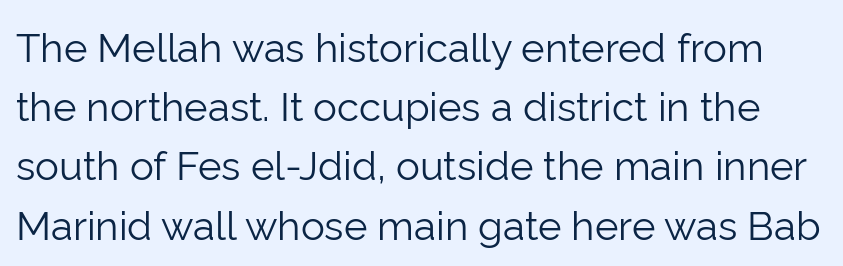
Characters remain perfectly vertical along every line. Caption: standard tracking, unaltered. The letters look calm and open, with moderate or lighter stems. Do the characters align in a grid? No, the font is proportional.
